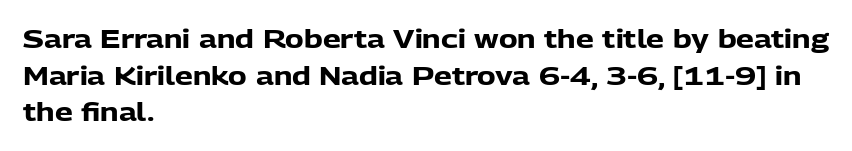
The image shows 25 px bold type, upright; set left-aligned, normal line spacing (1.47x), normal letter spacing, not underlined.
